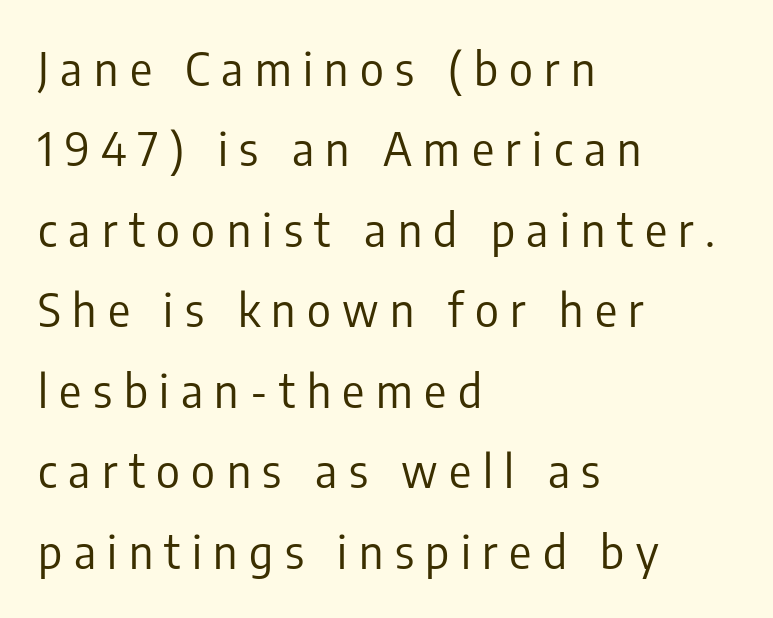
{"serif": "no", "italic": "no", "bold": "no", "weight": "regular", "width": "condensed", "stroke_contrast": "low", "x_height": "medium", "monospaced": "no", "underline": "no", "align": "left", "line_spacing_ratio": 1.75, "letter_spacing": "wide", "letter_spacing_em": 0.25, "glyph_px": 46}
